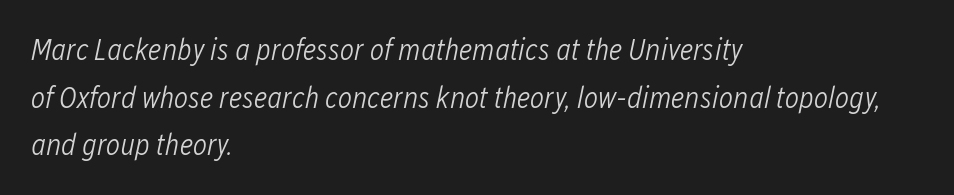
{"italic": "yes", "lean": "right", "slant_degrees": 12, "bold": "no", "weight": "light", "width": "condensed", "stroke_contrast": "low", "x_height": "medium", "monospaced": "no", "underline": "no", "align": "left", "line_spacing": "normal", "line_spacing_ratio": 1.59, "letter_spacing": "normal", "letter_spacing_em": 0.0, "glyph_px": 30}
